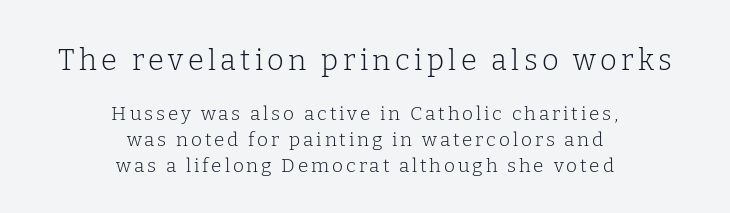
The image shows 29 px light serif type, upright; set centered, normal line spacing (1.37x), not underlined; the first (top) block is 1.53x larger; low stroke contrast and a medium x-height.
